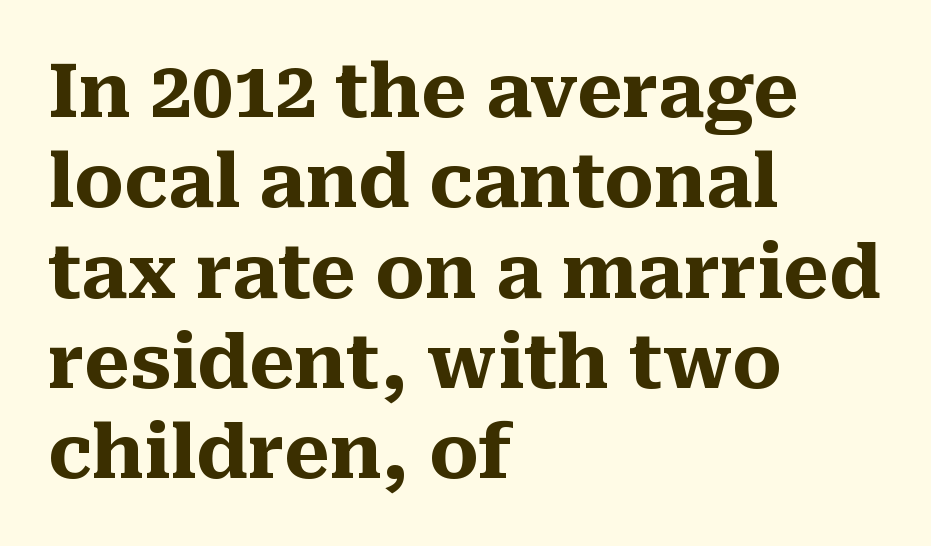
{"serif": "yes", "italic": "no", "bold": "yes", "weight": "heavy", "width": "normal", "stroke_contrast": "medium", "x_height": "medium", "monospaced": "no", "underline": "no", "align": "left", "line_spacing_ratio": 1.22, "letter_spacing": "normal", "letter_spacing_em": 0.0, "glyph_px": 74}
